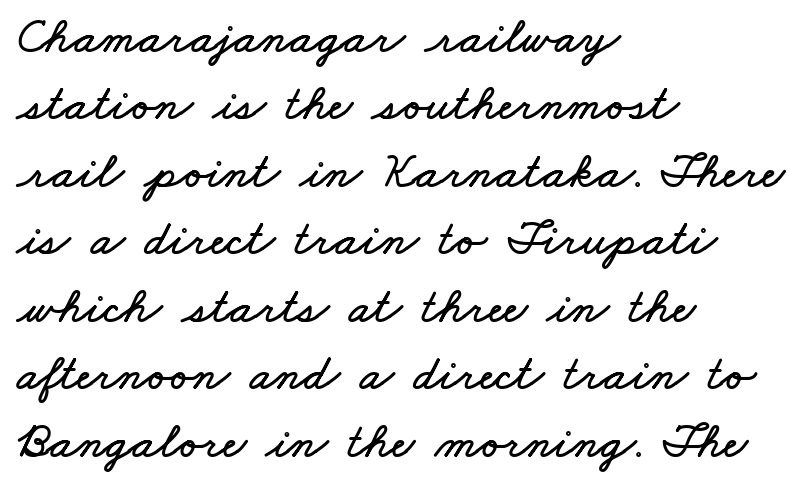
The image shows 50 px wide type; set left-aligned, normal line spacing (1.35x), normal letter spacing, not underlined; low stroke contrast and a small x-height.
